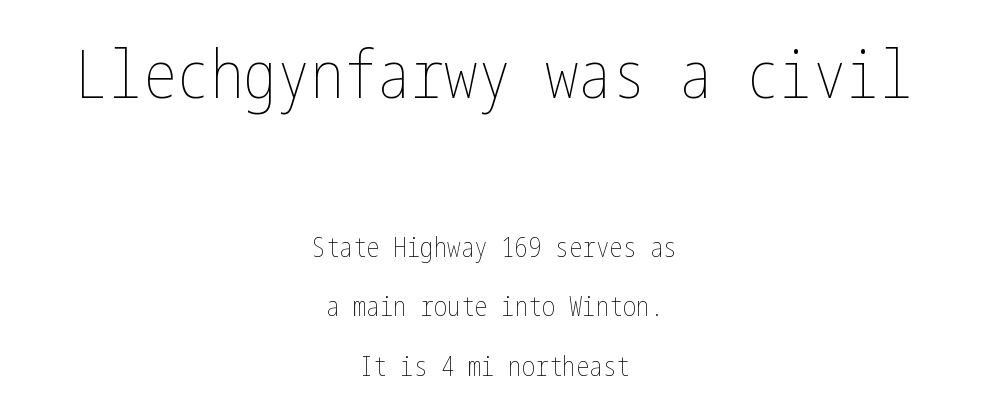
Q: Is the text bold? A: No.
Q: Is the text italic (slanted)? A: No, it is upright.
Q: Is the text underlined? A: No.
Q: How is the paragraph aligned? A: Centered.
Q: Is the spacing between letters normal or unusually wide? A: Normal.
Q: Is the spacing between lines tight, normal or loose? A: Loose.
Q: Which block of text is set in a larger size, the first (top) or the second (bottom)? A: The first (top) one.
Q: Width (condensed, normal, or wide)? A: Condensed.
Q: Stroke contrast? A: Low.
Q: x-height? A: Medium.
